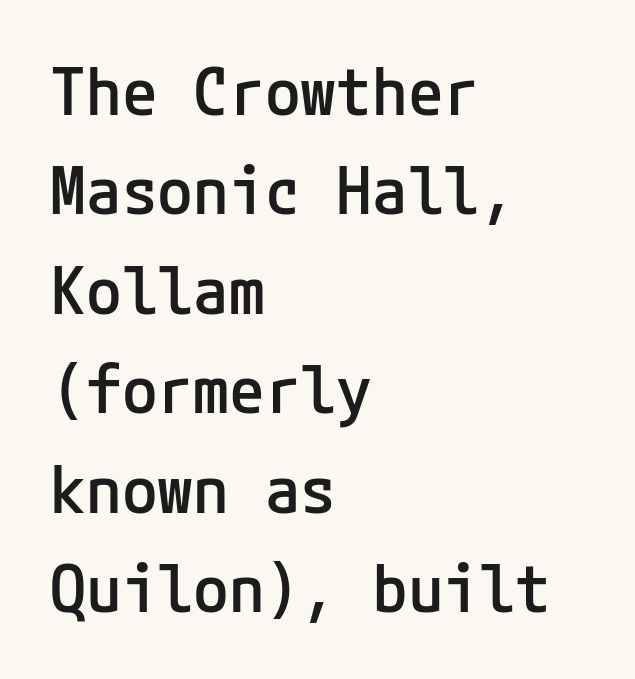
{"serif": "no", "italic": "no", "bold": "semi", "weight": "semibold", "width": "normal", "stroke_contrast": "low", "x_height": "medium", "underline": "no", "align": "left", "line_spacing": "normal", "line_spacing_ratio": 1.53, "letter_spacing": "normal", "letter_spacing_em": 0.0, "glyph_px": 65}
